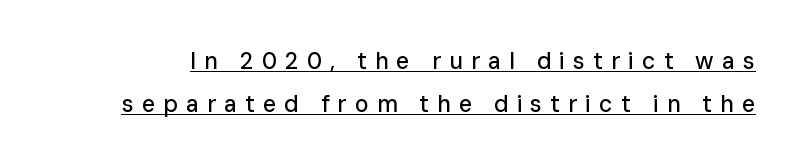
{"italic": "no", "underline": "yes", "line_spacing_ratio": 1.87, "letter_spacing": "wide", "letter_spacing_em": 0.35, "glyph_px": 23}
